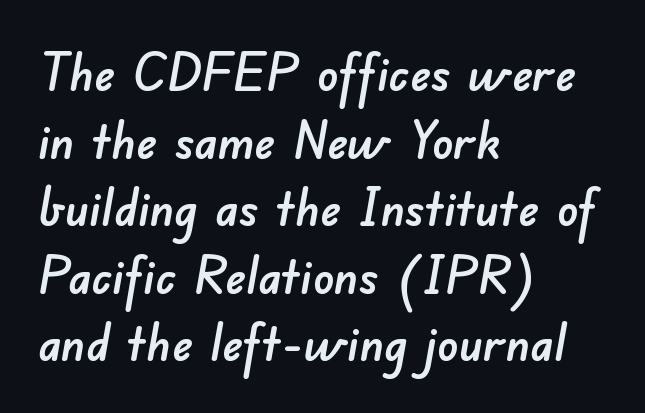
The image shows 52 px sans-serif type; set left-aligned, normal line spacing (1.3x), normal letter spacing, not underlined; low stroke contrast and a small x-height.
